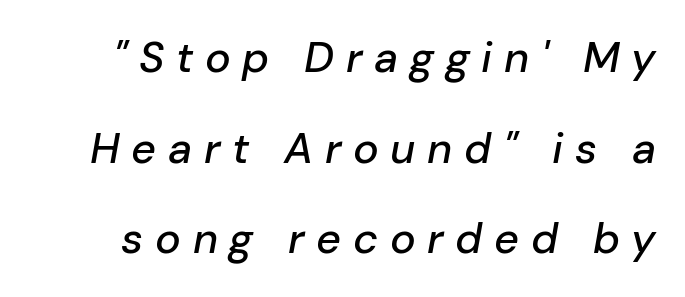
Q: Is the text italic (slanted)? A: Yes, it leans right by about 10 degrees.
Q: Is the text underlined? A: No.
Q: Is the spacing between letters normal or unusually wide? A: Unusually wide.
Q: Is the spacing between lines tight, normal or loose? A: Loose.
Q: Width (condensed, normal, or wide)? A: Normal.
Q: Stroke contrast? A: Low.
Q: x-height? A: Medium.
Q: Monospaced? A: No.
